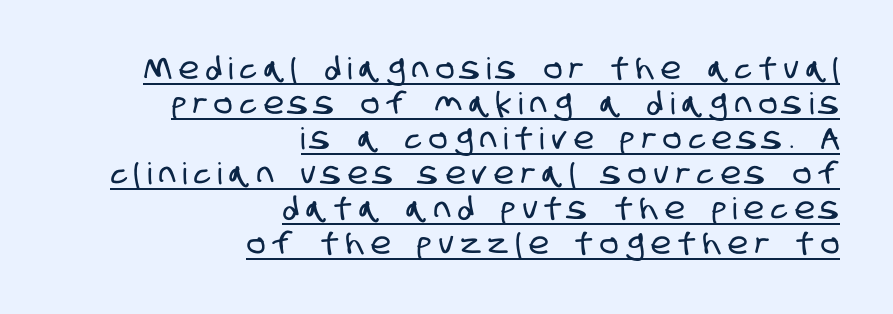
Q: Is the typeface a serif or a sans-serif typeface? A: Sans-serif.
Q: Is the text underlined? A: Yes.
Q: How is the paragraph aligned? A: Right-aligned.
Q: Is the spacing between letters normal or unusually wide? A: Unusually wide.
Q: Width (condensed, normal, or wide)? A: Condensed.
Q: Stroke contrast? A: Low.
Q: x-height? A: Large.
Q: Monospaced? A: No.
